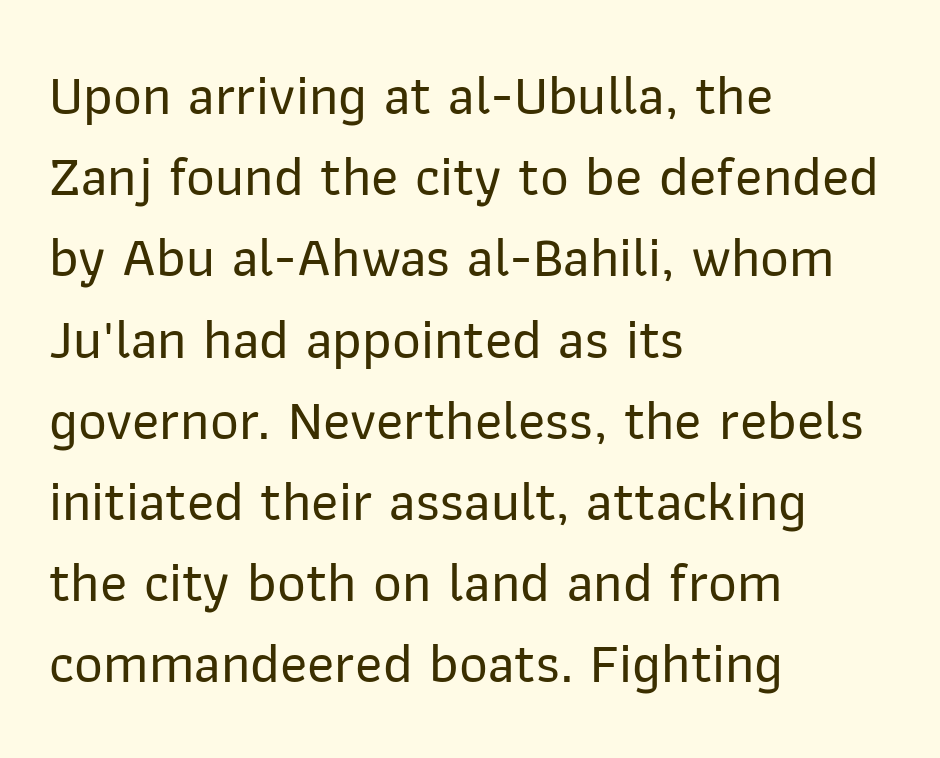
{"serif": "no", "italic": "no", "width": "normal", "stroke_contrast": "low", "x_height": "medium", "monospaced": "no", "underline": "no", "align": "left", "line_spacing": "normal", "line_spacing_ratio": 1.45, "letter_spacing": "normal", "letter_spacing_em": 0.0, "glyph_px": 56}
